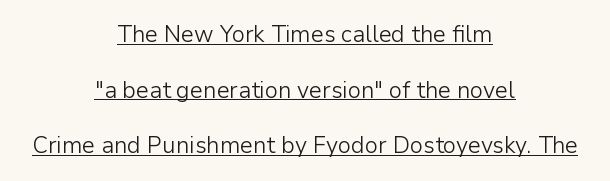
Q: Is the text bold? A: No.
Q: Is the text italic (slanted)? A: No, it is upright.
Q: Is the text underlined? A: Yes.
Q: How is the paragraph aligned? A: Centered.
Q: Is the spacing between letters normal or unusually wide? A: Normal.
Q: Is the spacing between lines tight, normal or loose? A: Loose.
